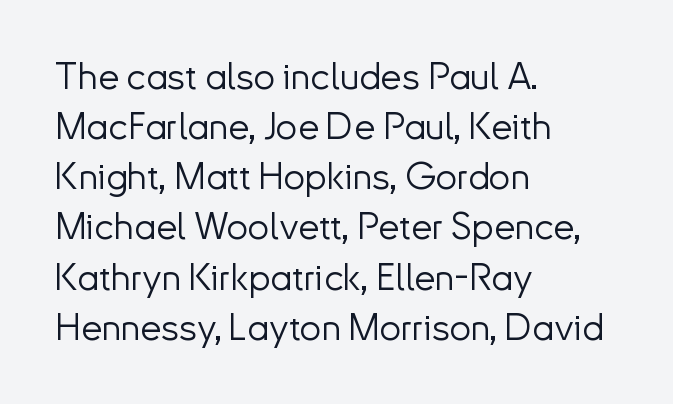
Horizontal bands of white between lines are of average thickness. The face used here is a sans, in the tradition of grotesques and geometrics. The specimen omits any rule beneath the text block's lines. Is this a fixed-width face? No — the glyphs have proportional, varying widths.
